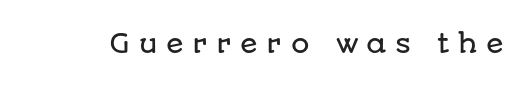
{"italic": "no", "underline": "no", "letter_spacing": "wide", "letter_spacing_em": 0.32, "glyph_px": 26}
